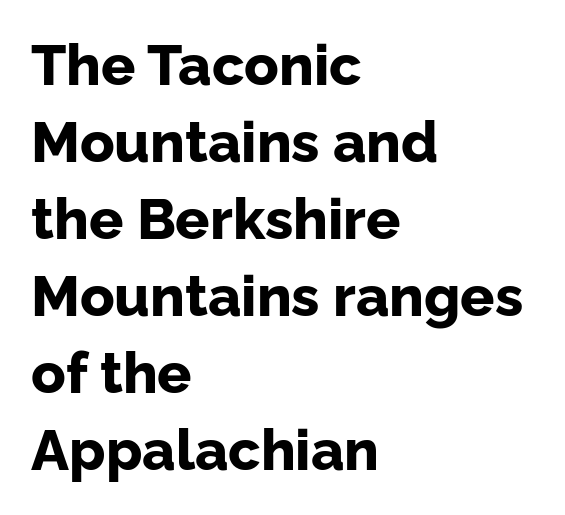
{"serif": "no", "italic": "no", "bold": "yes", "weight": "bold", "width": "normal", "stroke_contrast": "low", "x_height": "medium", "monospaced": "no", "underline": "no", "align": "left", "line_spacing": "normal", "line_spacing_ratio": 1.35, "letter_spacing": "normal", "letter_spacing_em": 0.0, "glyph_px": 57}
